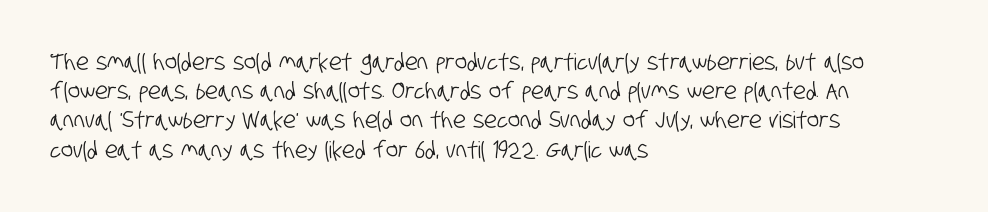
This rendering features lettering with no underline. Leading: standard. This rendering uses left alignment, leaving the right contour irregular. The passage shown has conventional tracking throughout.
